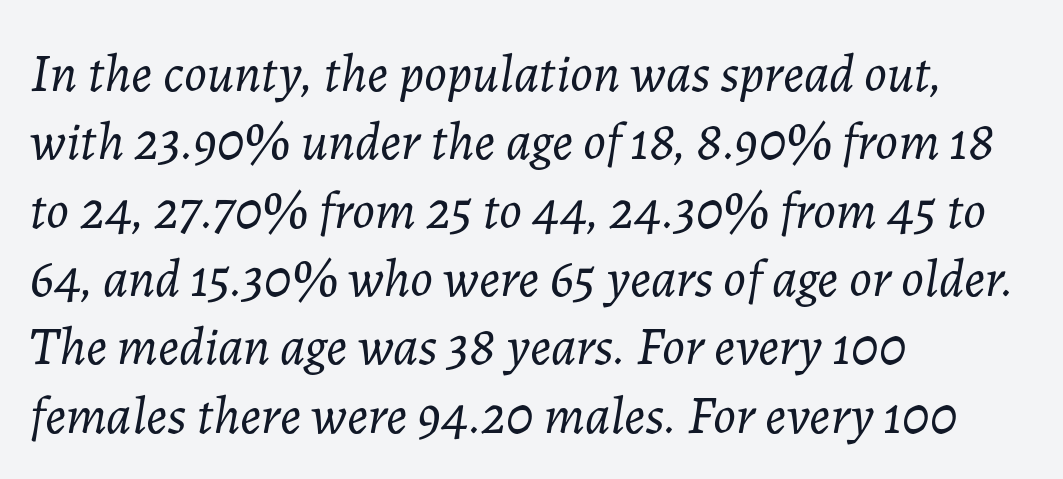
{"italic": "yes", "lean": "right", "slant_degrees": 7, "bold": "no", "weight": "light", "width": "normal", "stroke_contrast": "low", "x_height": "medium", "monospaced": "no", "underline": "no", "align": "left", "line_spacing": "normal", "line_spacing_ratio": 1.29, "letter_spacing": "normal", "letter_spacing_em": 0.0, "glyph_px": 53}
